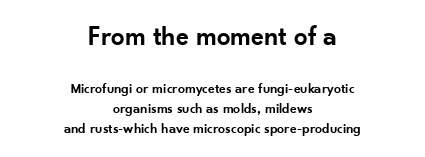
Q: Is the text bold? A: Semi-bold.
Q: Is the text italic (slanted)? A: No, it is upright.
Q: Is the text underlined? A: No.
Q: How is the paragraph aligned? A: Centered.
Q: Is the spacing between letters normal or unusually wide? A: Normal.
Q: Is the spacing between lines tight, normal or loose? A: Normal.
Q: Which block of text is set in a larger size, the first (top) or the second (bottom)? A: The first (top) one.
